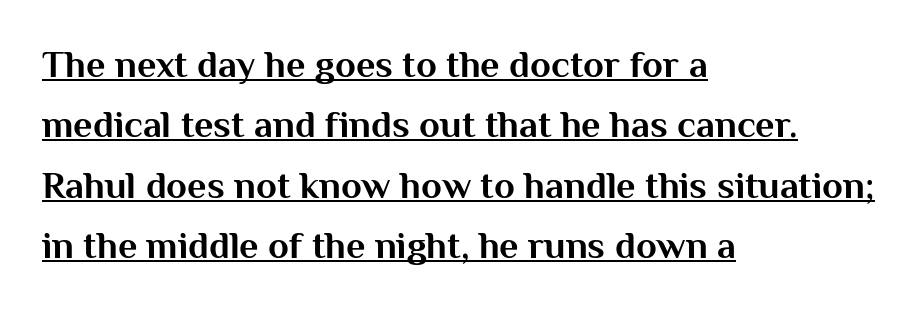
Q: Is the text bold? A: Yes.
Q: Is the text italic (slanted)? A: No, it is upright.
Q: Is the typeface a serif or a sans-serif typeface? A: Sans-serif.
Q: Is the text underlined? A: Yes.
Q: How is the paragraph aligned? A: Left-aligned.
Q: Is the spacing between letters normal or unusually wide? A: Normal.
Q: Is the spacing between lines tight, normal or loose? A: Normal.
Q: Width (condensed, normal, or wide)? A: Normal.
Q: Stroke contrast? A: Medium.
Q: x-height? A: Medium.
Q: Monospaced? A: No.
